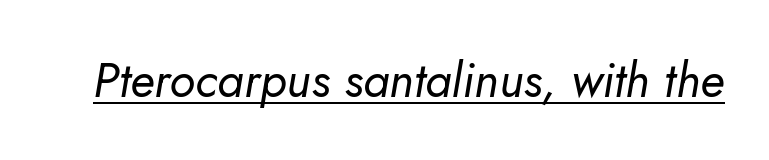
The image shows 48 px regular-weight type, italic (leaning right); set normal letter spacing, underlined; low stroke contrast and a small x-height.
